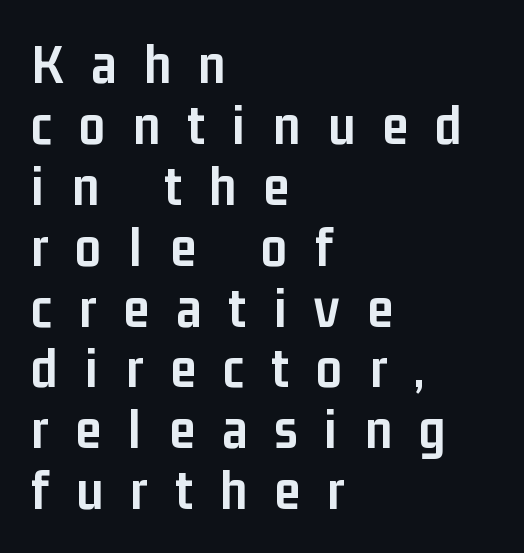
It's the straight-up-and-down kind of type. Leftover space on each line is placed entirely after the last word. Grotesque or geometric, the face here clearly has no serifs. This block would grow much taller if given ordinary leading; it's compressed now. Character widths vary here, with narrow letters taking less room than wide ones.
